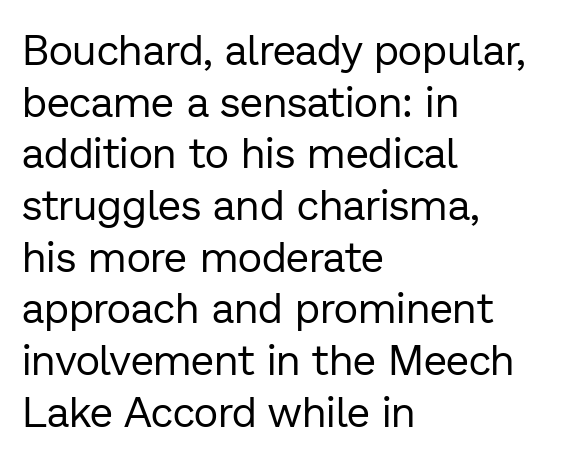
Q: Is the text bold? A: No.
Q: Is the text italic (slanted)? A: No, it is upright.
Q: Is the typeface a serif or a sans-serif typeface? A: Sans-serif.
Q: Is the text underlined? A: No.
Q: How is the paragraph aligned? A: Left-aligned.
Q: Is the spacing between letters normal or unusually wide? A: Normal.
Q: Width (condensed, normal, or wide)? A: Normal.
Q: Stroke contrast? A: Low.
Q: x-height? A: Medium.
Q: Monospaced? A: No.
